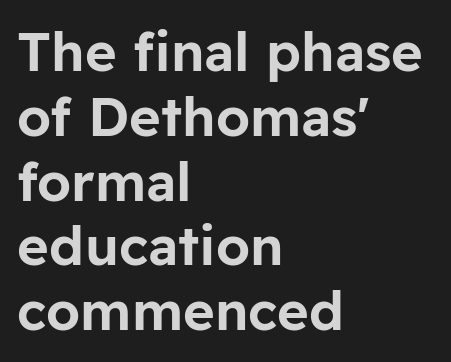
Q: Is the text italic (slanted)? A: No, it is upright.
Q: Is the typeface a serif or a sans-serif typeface? A: Sans-serif.
Q: Is the text underlined? A: No.
Q: How is the paragraph aligned? A: Left-aligned.
Q: Is the spacing between letters normal or unusually wide? A: Normal.
Q: Width (condensed, normal, or wide)? A: Normal.
Q: Stroke contrast? A: Low.
Q: x-height? A: Medium.
Q: Monospaced? A: No.
